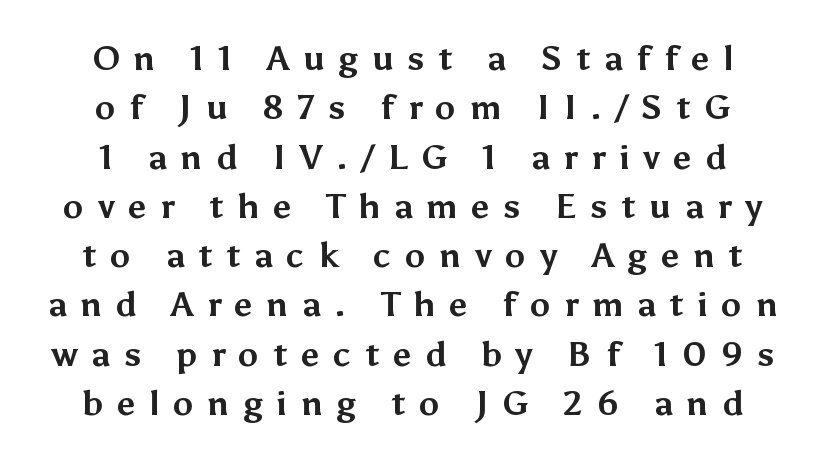
Q: Is the text bold? A: Yes.
Q: Is the text italic (slanted)? A: No, it is upright.
Q: Is the typeface a serif or a sans-serif typeface? A: Sans-serif.
Q: Is the text underlined? A: No.
Q: How is the paragraph aligned? A: Centered.
Q: Is the spacing between letters normal or unusually wide? A: Unusually wide.
Q: Is the spacing between lines tight, normal or loose? A: Normal.
Q: Width (condensed, normal, or wide)? A: Normal.
Q: Stroke contrast? A: Medium.
Q: x-height? A: Medium.
Q: Monospaced? A: No.
